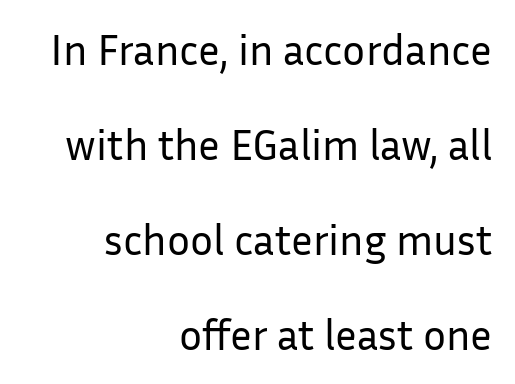
{"serif": "no", "italic": "no", "bold": "no", "weight": "regular", "width": "normal", "stroke_contrast": "low", "x_height": "medium", "monospaced": "no", "underline": "no", "align": "right", "line_spacing": "loose", "line_spacing_ratio": 2.21, "letter_spacing": "normal", "letter_spacing_em": 0.0, "glyph_px": 43}
